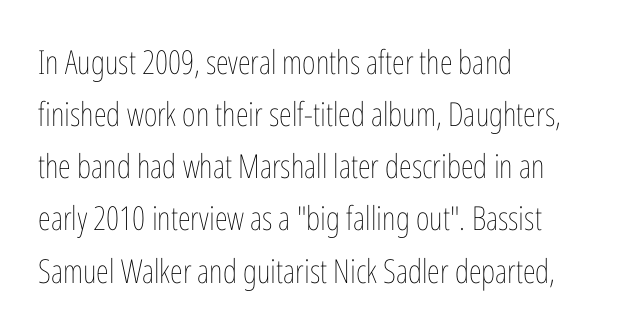
Tracking here is standard; glyphs follow each other at the usual distance. A normal amount of white space separates one row of letters from the next. Teacher's note: observe the even left margin — that is flush-left alignment. A clean baseline with only descenders dipping below it. Every character sits straight up, as roman type does. Note the varied advance widths — an 'i' is clearly narrower than an 'm'.
